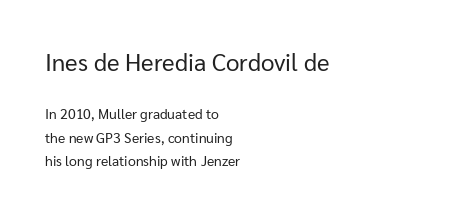
{"italic": "no", "bold": "no", "underline": "no", "align": "left", "line_spacing": "normal", "line_spacing_ratio": 1.67, "letter_spacing": "normal", "letter_spacing_em": 0.0, "larger_block": "first", "size_ratio": 1.71, "glyph_px": 24}
